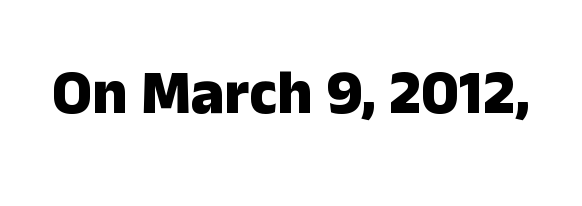
Letters rest on an invisible, unmarked baseline. This is the regular roman posture of the typeface. Heavy-handed strokes throughout: this text is bold. The letters sit at their default tracking, neither squeezed nor spread. Note the varied advance widths — an 'i' is clearly narrower than an 'm'. The font family rendered here belongs to the sans-serif group.
